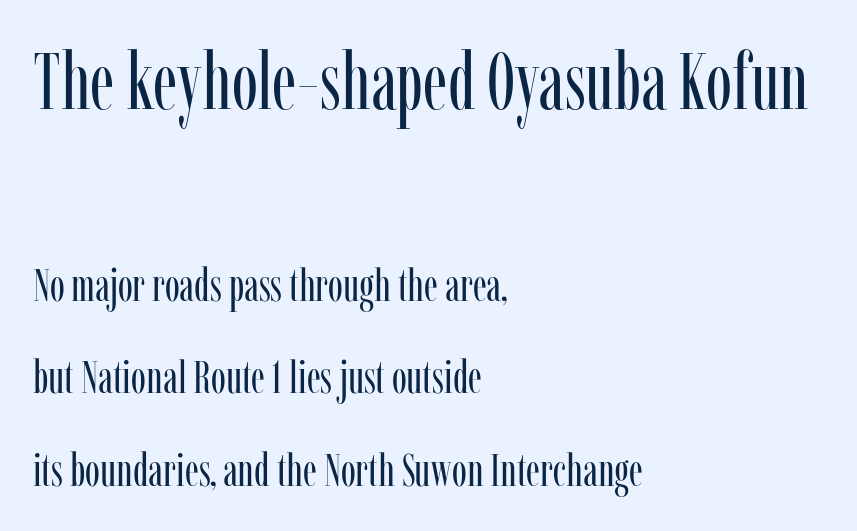
A typesetter would call this zero additional tracking. Does the bottom block carry the larger type? No, the top block does. This sample has the flowing, uneven cadence of proportional lettering. One glance says open: line gaps are wider than usual. Plain, unruled lines of type. The characters are drawn with everyday or finer stroke widths.
